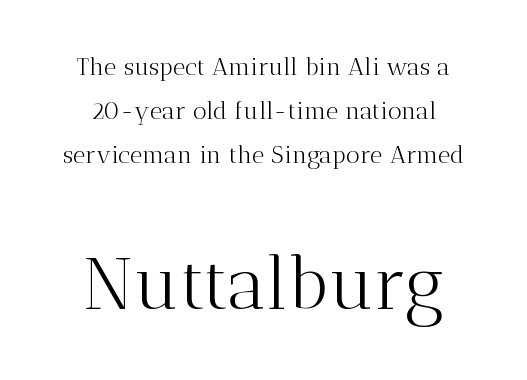
The image shows 72 px light serif type, upright; set line spacing 1.83x, normal letter spacing, not underlined; the second (bottom) block is 3.0x larger; medium stroke contrast and a medium x-height.
